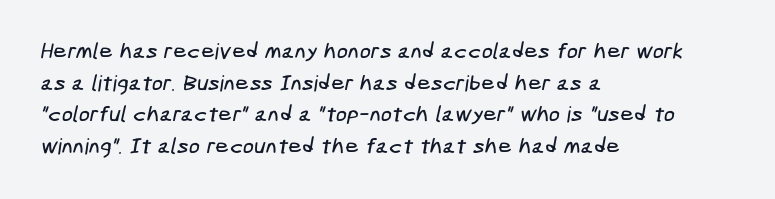
The image shows 22 px text type; set left-aligned, normal line spacing (1.44x), normal letter spacing, not underlined.
